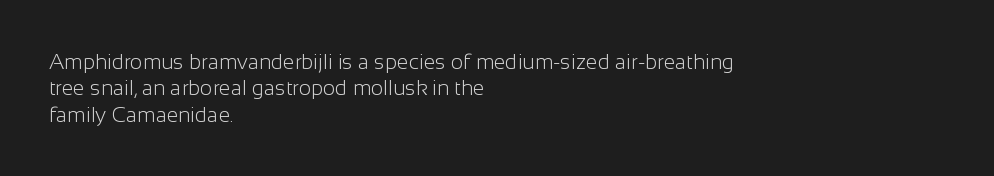
The image shows 21 px text type, upright; set left-aligned, normal line spacing (1.26x), normal letter spacing, not underlined.
